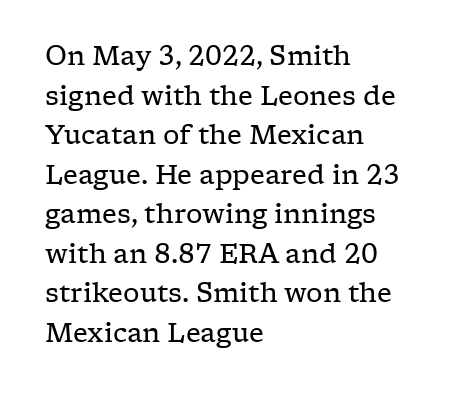
The image shows 26 px text type, upright; set left-aligned, normal line spacing (1.52x), normal letter spacing, not underlined.
